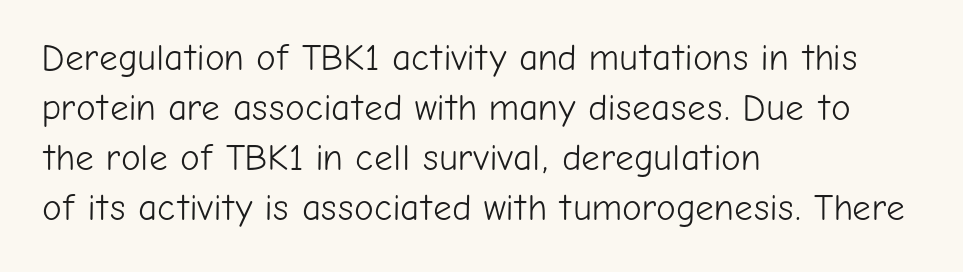
Tracking value appears to be zero — textbook default spacing. Layout note: lines flush left. Varying glyph widths throughout — classic text-font behaviour. No heavy texture on the line: the type isn't bold. Underlining? Definitely not there.
